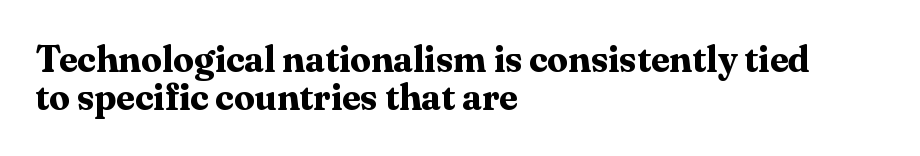
Q: Is the text bold? A: Yes.
Q: Is the text italic (slanted)? A: No, it is upright.
Q: Is the typeface a serif or a sans-serif typeface? A: Serif.
Q: Is the text underlined? A: No.
Q: How is the paragraph aligned? A: Left-aligned.
Q: Is the spacing between letters normal or unusually wide? A: Normal.
Q: Is the spacing between lines tight, normal or loose? A: Tight.
Q: Width (condensed, normal, or wide)? A: Normal.
Q: Stroke contrast? A: Medium.
Q: x-height? A: Medium.
Q: Monospaced? A: No.
